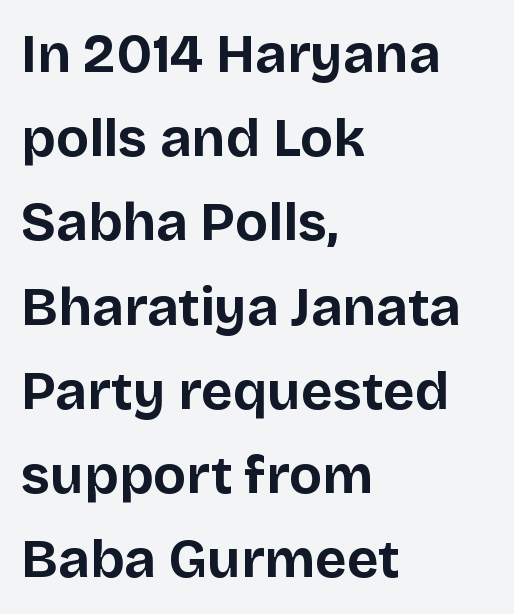
The image shows 54 px bold sans-serif type, upright; set left-aligned, normal line spacing (1.56x), normal letter spacing, not underlined; low stroke contrast and a large x-height.
